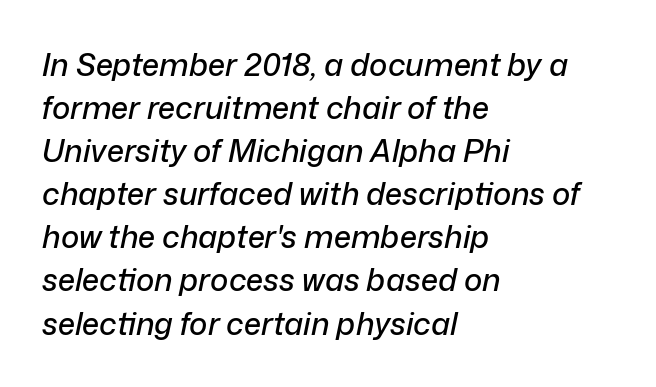
Q: Is the text italic (slanted)? A: Yes, it leans right by about 12 degrees.
Q: Is the text underlined? A: No.
Q: How is the paragraph aligned? A: Left-aligned.
Q: Is the spacing between letters normal or unusually wide? A: Normal.
Q: Is the spacing between lines tight, normal or loose? A: Normal.
Q: Width (condensed, normal, or wide)? A: Normal.
Q: Stroke contrast? A: Low.
Q: x-height? A: Medium.
Q: Monospaced? A: No.
